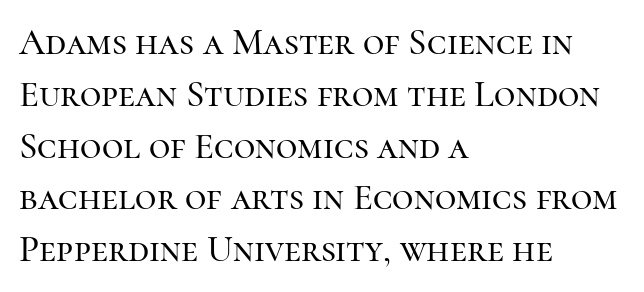
Teacher's note: observe the even left margin — that is flush-left alignment. Each row of text sits above clean, open space. This is the regular roman posture of the typeface. The letters sit at their default tracking, neither squeezed nor spread. Does the type have serifs? Yes, each stem ends in a small foot. Think of a printed novel: that variable character pitch is what you see here.
